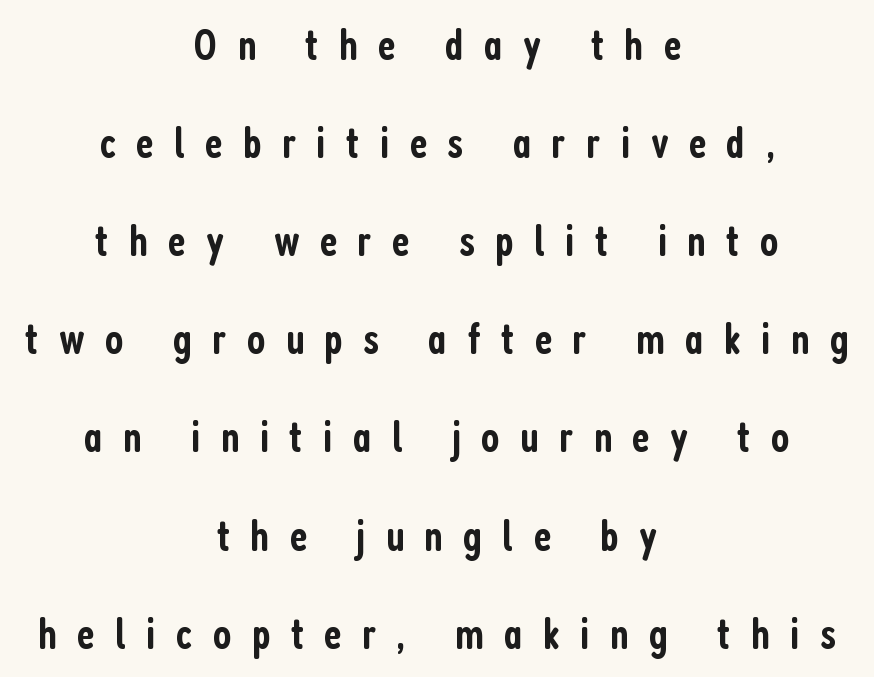
The image shows 44 px semibold, condensed sans-serif type, upright; set centered, loose line spacing (2.23x), unusually wide letter spacing (+0.46 em), not underlined; low stroke contrast and a medium x-height.
